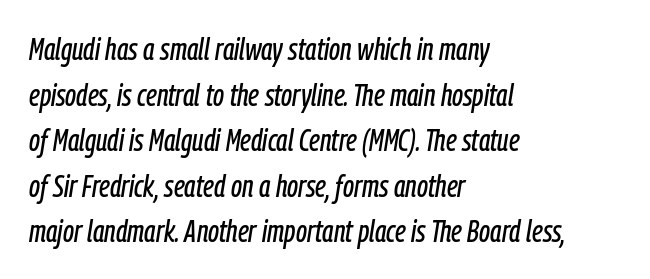
The image shows 31 px condensed type, italic (leaning right); set left-aligned, normal line spacing (1.47x), normal letter spacing, not underlined; low stroke contrast and a medium x-height.
